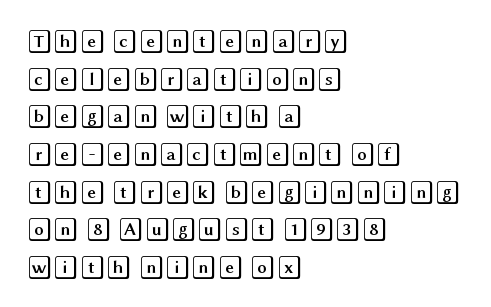
{"italic": "no", "underline": "no", "align": "left", "line_spacing": "normal", "line_spacing_ratio": 1.57, "letter_spacing": "normal", "letter_spacing_em": 0.0, "glyph_px": 24}
